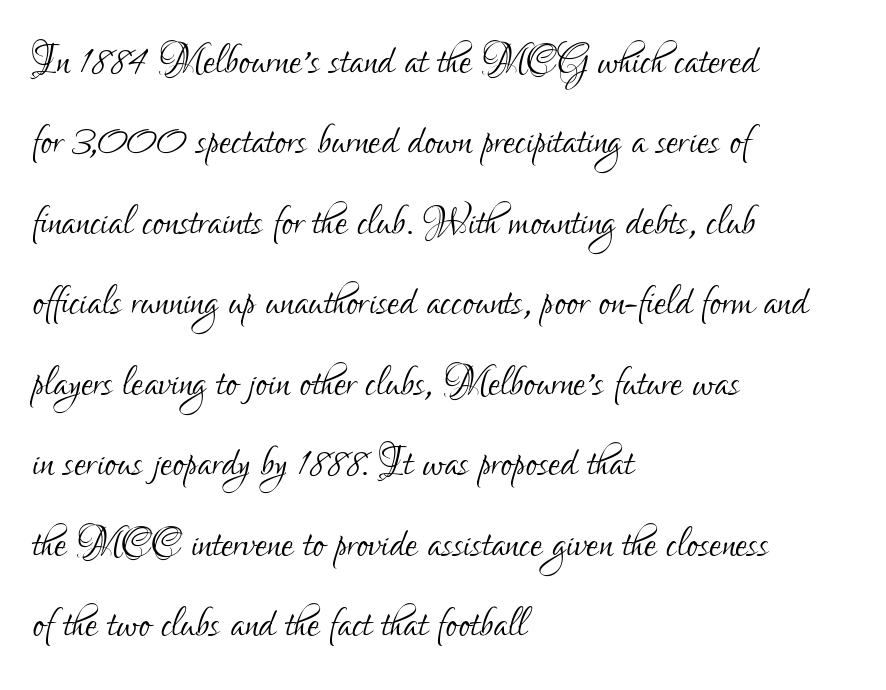
The image shows 54 px light, condensed sans-serif type; set left-aligned, normal line spacing (1.49x), normal letter spacing, not underlined; low stroke contrast and a small x-height.
